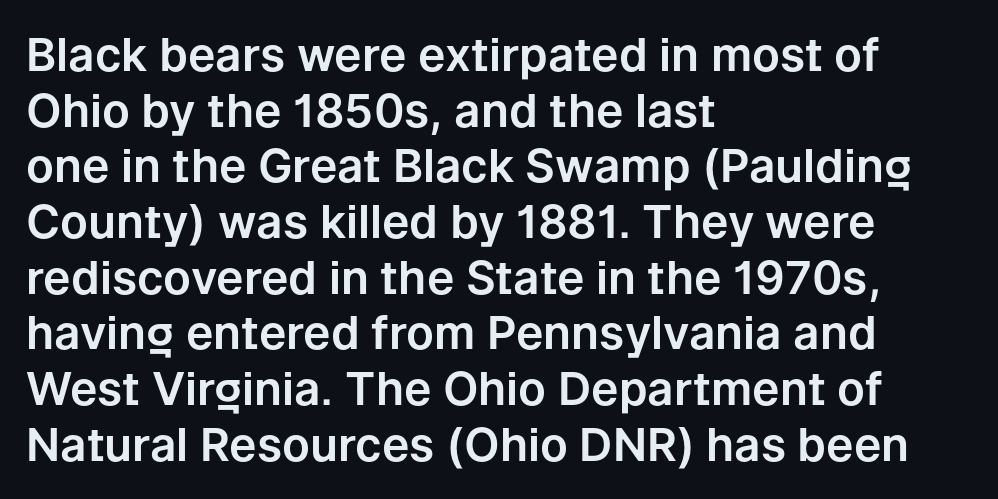
{"serif": "no", "italic": "no", "width": "normal", "stroke_contrast": "low", "x_height": "medium", "monospaced": "no", "underline": "no", "align": "left", "line_spacing_ratio": 1.21, "letter_spacing": "normal", "letter_spacing_em": 0.0, "glyph_px": 46}
